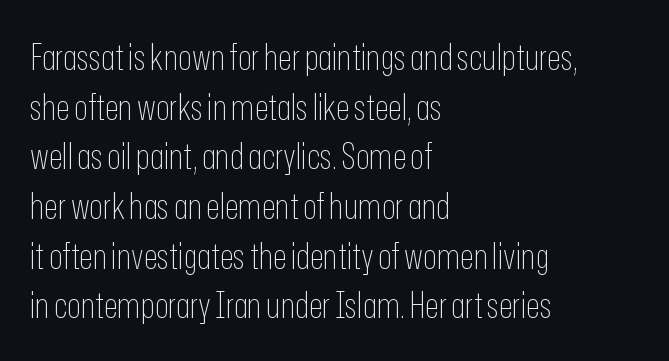
The strip under each line holds only bare page. Successive baselines arrive at the customary interval. Posture: straight, roman, zero tilt. How are the letters spaced? Ordinarily, with no added tracking. In terms of letterform style, serifs are entirely absent.
